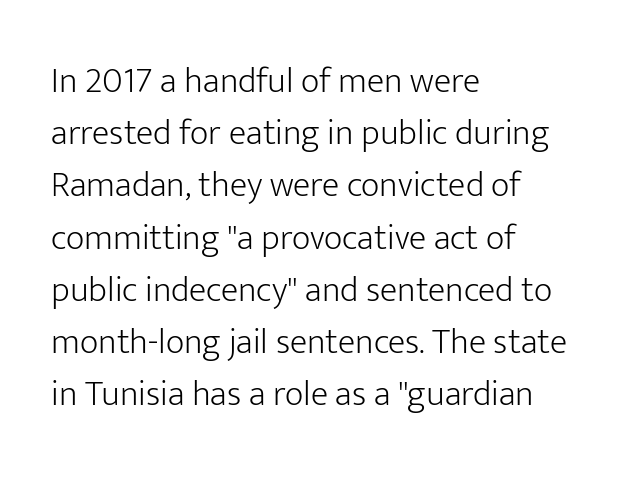
The image shows 36 px light sans-serif type, upright; set left-aligned, normal line spacing (1.45x), normal letter spacing, not underlined; low stroke contrast and a medium x-height.
